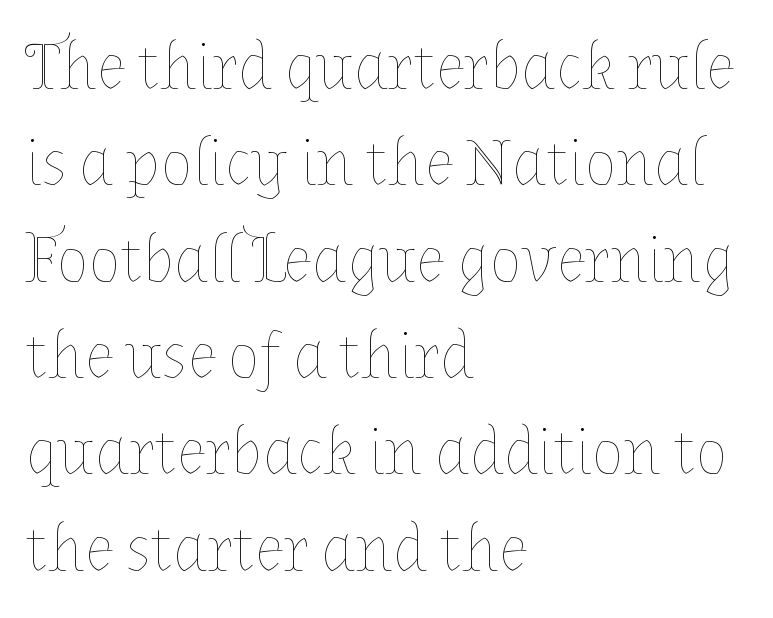
Q: Is the text bold? A: No.
Q: Is the text italic (slanted)? A: No, it is upright.
Q: Is the text underlined? A: No.
Q: How is the paragraph aligned? A: Left-aligned.
Q: Is the spacing between letters normal or unusually wide? A: Normal.
Q: Is the spacing between lines tight, normal or loose? A: Normal.
Q: Width (condensed, normal, or wide)? A: Normal.
Q: Stroke contrast? A: Low.
Q: x-height? A: Medium.
Q: Monospaced? A: No.
